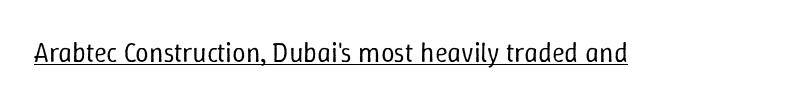
Vertical stems look standard width or narrower in stroke. This sample carries an underscore along the baseline area. Notice how the stems are strictly vertical — no italics here. Spacing between characters is what you'd get straight out of the box.
